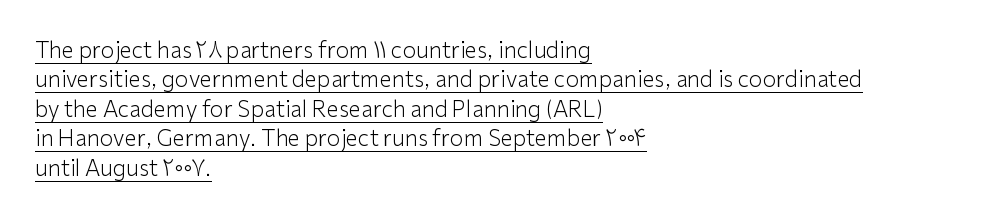
Here the glyphs are tracked normally, forming tight word shapes. The strokes carry an ordinary text weight at most. Typeset ragged right — the left edge is the straight one. Honestly, the underline is the first thing you notice here. Rendered with straight, roman letterforms. The vertical gap from one line to the next is medium.
